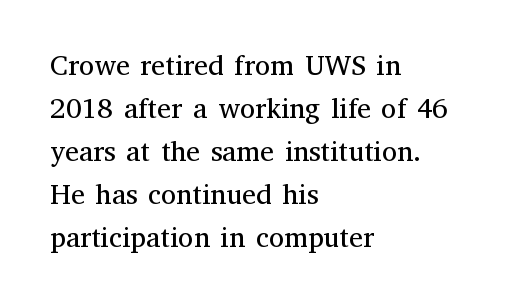
A roman cut, with each character standing at attention. Character widths vary here, with narrow letters taking less room than wide ones. This rendering employs a face with finishing strokes, i.e., a serif. The lines in this sample share a left origin and differ only in where they stop. The face used here is rendered with its standard letterfit. Does the leading feel generous? No, just average.
